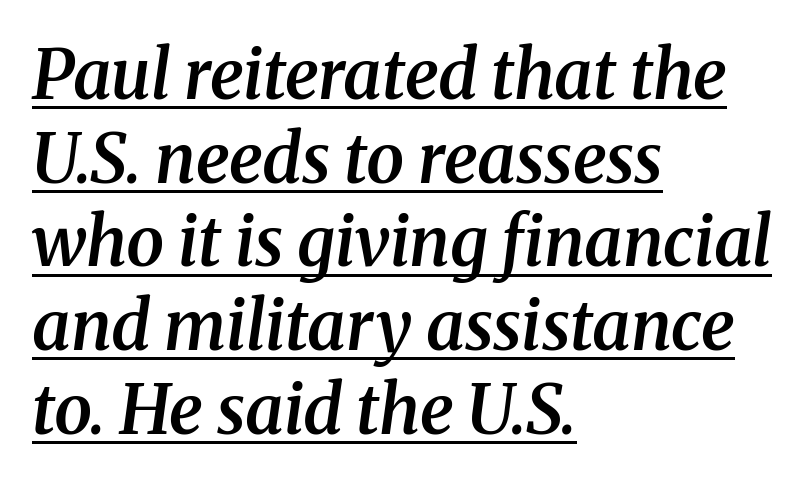
{"serif": "yes", "italic": "yes", "lean": "right", "slant_degrees": 8, "bold": "semi", "weight": "semibold", "width": "normal", "stroke_contrast": "medium", "x_height": "medium", "monospaced": "no", "underline": "yes", "align": "left", "line_spacing_ratio": 1.23, "letter_spacing": "normal", "letter_spacing_em": 0.0, "glyph_px": 68}
